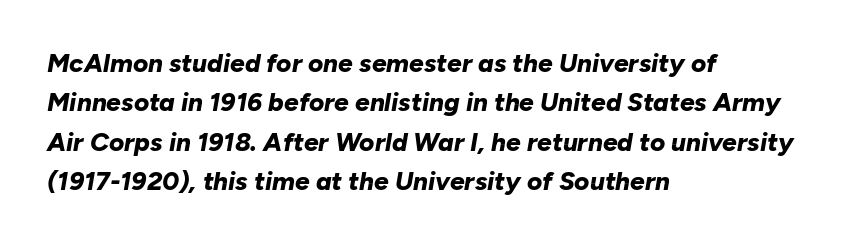
Q: Is the text bold? A: Yes.
Q: Is the text italic (slanted)? A: Yes, it leans right by about 10 degrees.
Q: Is the text underlined? A: No.
Q: How is the paragraph aligned? A: Left-aligned.
Q: Is the spacing between letters normal or unusually wide? A: Normal.
Q: Is the spacing between lines tight, normal or loose? A: Normal.
